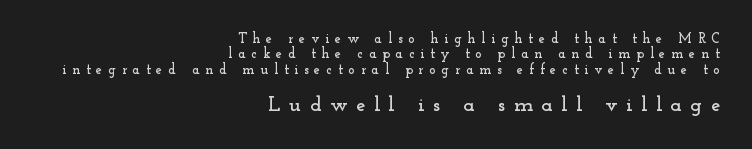
The image shows 21 px text type, upright; set right-aligned, tight line spacing (1.1x), unusually wide letter spacing (+0.41 em), not underlined; the second (bottom) block is 1.5x larger.
